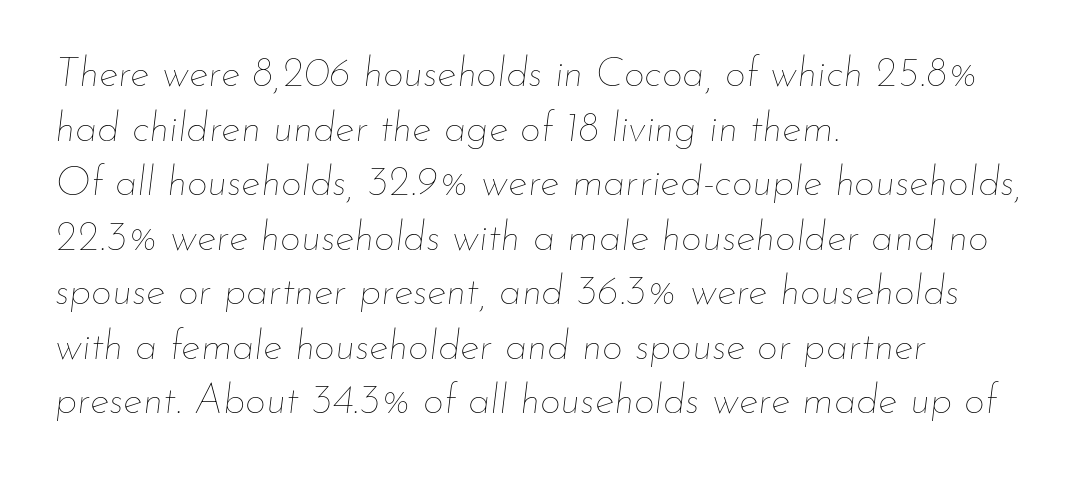
{"italic": "yes", "lean": "right", "slant_degrees": 7, "bold": "no", "weight": "thin", "width": "normal", "stroke_contrast": "low", "x_height": "small", "monospaced": "no", "underline": "no", "align": "left", "line_spacing": "normal", "line_spacing_ratio": 1.33, "letter_spacing": "normal", "letter_spacing_em": 0.0, "glyph_px": 41}
